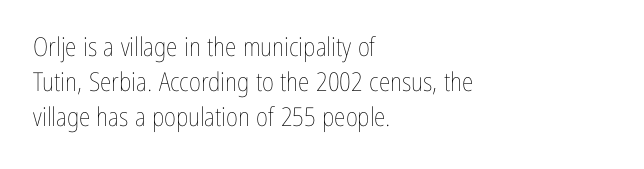
The image shows 26 px text type, upright; set left-aligned, normal line spacing (1.34x), normal letter spacing, not underlined.
